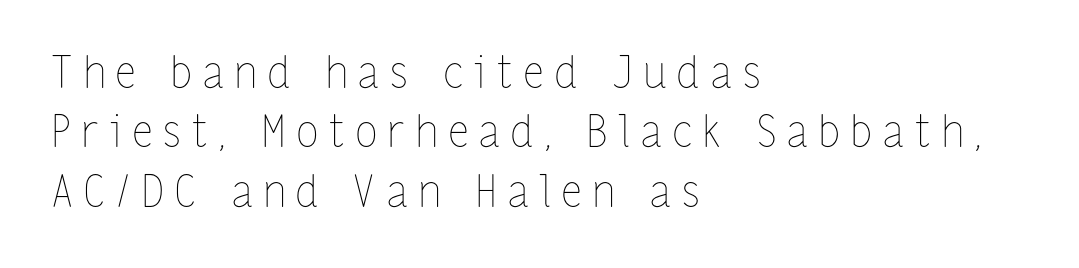
Weight: in the light-to-regular range. Proportional: the letters do not fall into vertical columns. The text block is weighted toward the left margin, trailing off unevenly rightward. Does the leading feel generous? No, just average.
